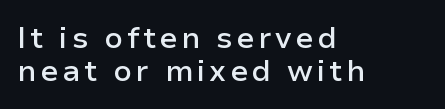
The image shows 30 px semibold sans-serif type, upright; set left-aligned, tight line spacing (1.1x), not underlined; low stroke contrast and a medium x-height.
